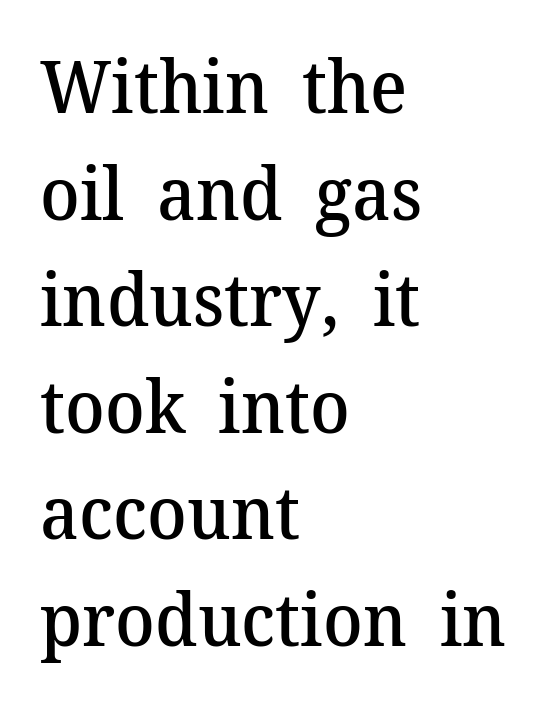
I'd call this a serif setting — the letters wear small feet. Characters remain perfectly vertical along every line. Descenders are the only things crossing below the line. These lines carry some extra weight — a demibold, not a full bold. Whoever set this chose a conventional vertical rhythm.
